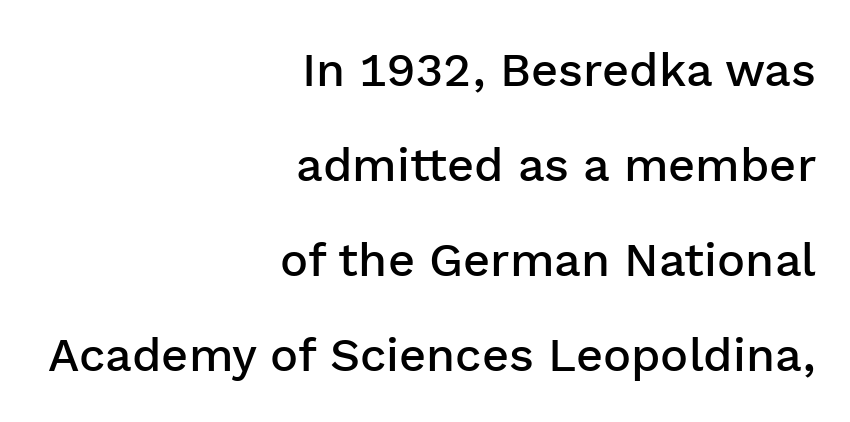
{"serif": "no", "italic": "no", "bold": "semi", "weight": "semibold", "width": "normal", "stroke_contrast": "low", "x_height": "medium", "monospaced": "no", "underline": "no", "align": "right", "line_spacing": "loose", "line_spacing_ratio": 2.02, "letter_spacing": "normal", "letter_spacing_em": 0.0, "glyph_px": 47}
